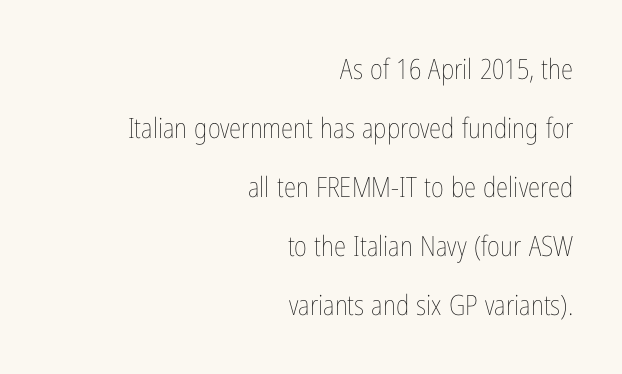
{"italic": "no", "bold": "no", "weight": "thin", "width": "condensed", "stroke_contrast": "low", "x_height": "medium", "monospaced": "no", "underline": "no", "align": "right", "line_spacing": "loose", "line_spacing_ratio": 2.11, "letter_spacing": "normal", "letter_spacing_em": 0.0, "glyph_px": 28}
